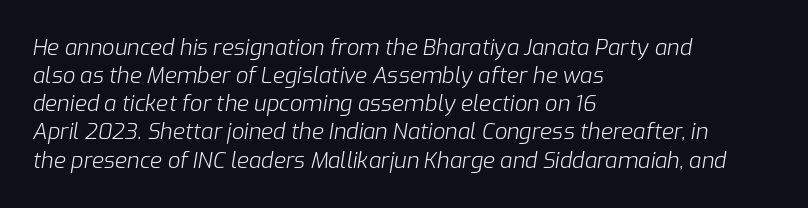
The zone under the glyphs is completely vacant. These glyphs show unthickened strokes, regular width or finer. Is the type slanted? Yes — the strokes lean at a clear angle. Regular leading.
